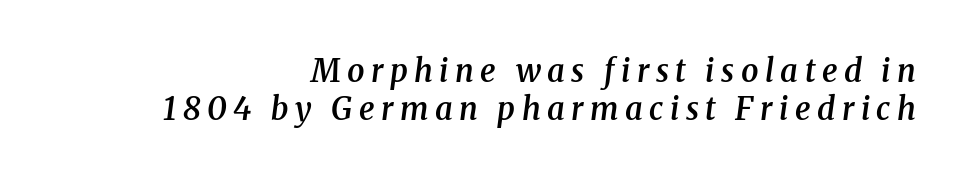
{"serif": "yes", "italic": "yes", "lean": "right", "slant_degrees": 8, "bold": "semi", "weight": "semibold", "width": "normal", "stroke_contrast": "medium", "x_height": "medium", "monospaced": "no", "underline": "no", "align": "right", "line_spacing_ratio": 1.23, "letter_spacing": "wide", "letter_spacing_em": 0.21, "glyph_px": 31}
